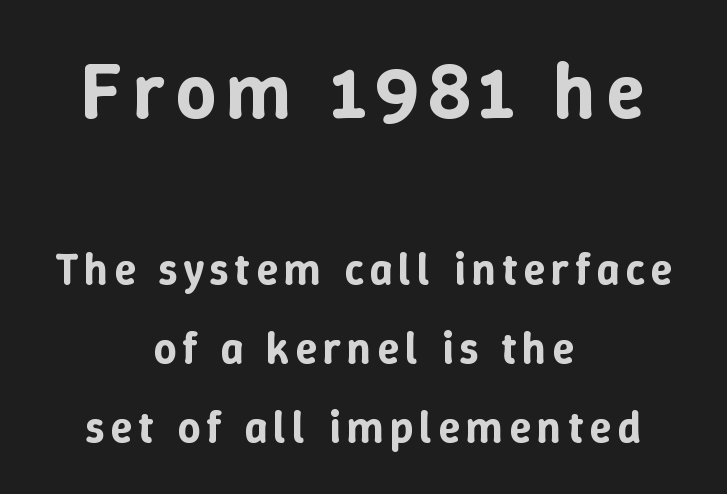
The image shows 79 px text type, upright; set centered, line spacing 1.75x, not underlined; the first (top) block is 1.76x larger; low stroke contrast and a medium x-height.
